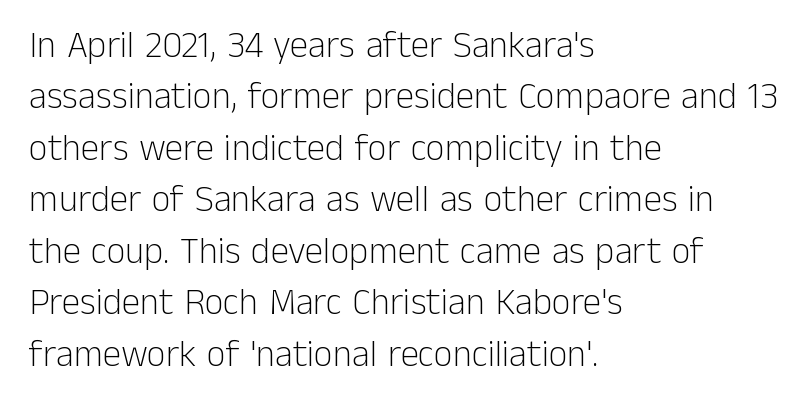
{"serif": "no", "italic": "no", "bold": "no", "weight": "light", "width": "normal", "stroke_contrast": "low", "x_height": "medium", "monospaced": "no", "underline": "no", "align": "left", "line_spacing": "normal", "line_spacing_ratio": 1.39, "letter_spacing": "normal", "letter_spacing_em": 0.0, "glyph_px": 37}
